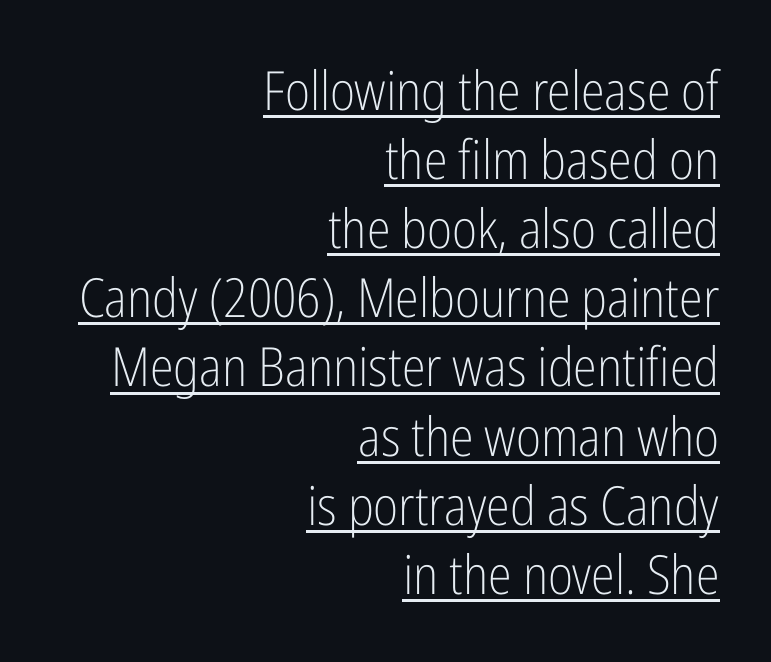
{"serif": "no", "italic": "no", "bold": "no", "weight": "light", "width": "condensed", "stroke_contrast": "low", "x_height": "medium", "monospaced": "no", "underline": "yes", "align": "right", "line_spacing": "normal", "line_spacing_ratio": 1.28, "letter_spacing": "normal", "letter_spacing_em": 0.0, "glyph_px": 54}
